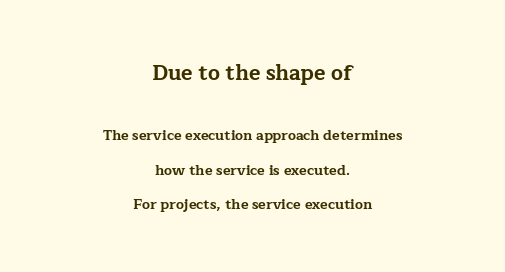
Bigger letters appear in the top chunk; the bottom chunk is reduced. The rendering uses a large line-height, opening up the rows. Notice how the passage keeps no hard edge, just a central spine. Standard letterfit; no display-style spreading of the glyphs.
